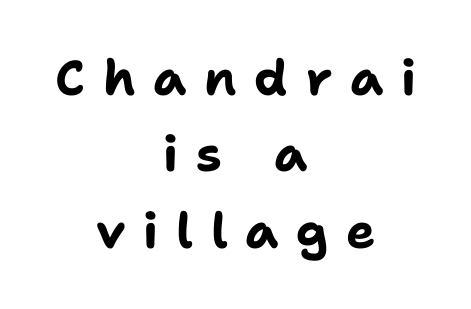
Casual observation: everything's sitting right in the middle. The strokes are fattened all the way to bold. The passage shown stacks its lines at a standard gap. Quick note: underline off. Regarding serifs, this sample does without them.
